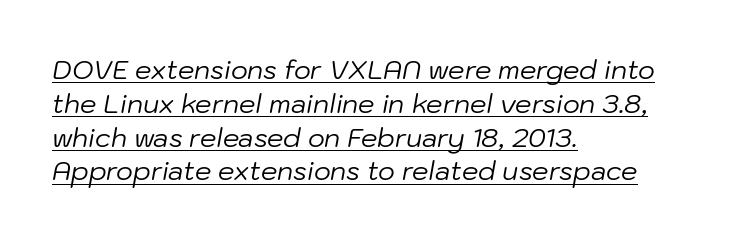
Q: Is the text bold? A: No.
Q: Is the text italic (slanted)? A: Yes, it leans right by about 10 degrees.
Q: Is the text underlined? A: Yes.
Q: How is the paragraph aligned? A: Left-aligned.
Q: Is the spacing between letters normal or unusually wide? A: Normal.
Q: Is the spacing between lines tight, normal or loose? A: Normal.
